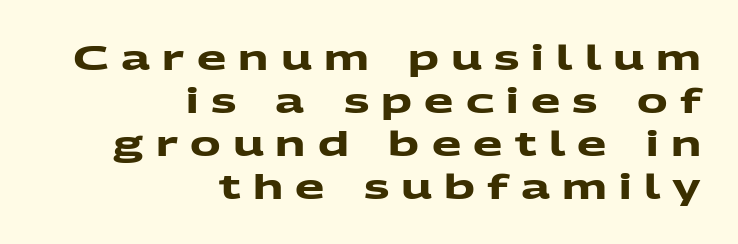
{"serif": "no", "bold": "yes", "weight": "heavy", "width": "wide", "stroke_contrast": "medium", "x_height": "medium", "monospaced": "no", "underline": "no", "align": "right", "line_spacing": "normal", "line_spacing_ratio": 1.26, "letter_spacing": "wide", "letter_spacing_em": 0.36, "glyph_px": 34}
